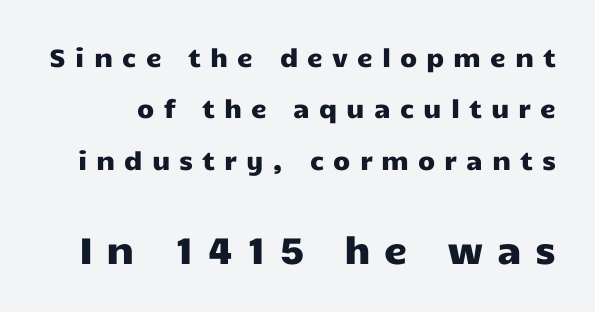
{"serif": "no", "italic": "no", "width": "wide", "stroke_contrast": "low", "x_height": "medium", "monospaced": "no", "underline": "no", "line_spacing": "loose", "line_spacing_ratio": 2.06, "letter_spacing": "wide", "letter_spacing_em": 0.36, "larger_block": "second", "size_ratio": 1.48, "glyph_px": 37}
